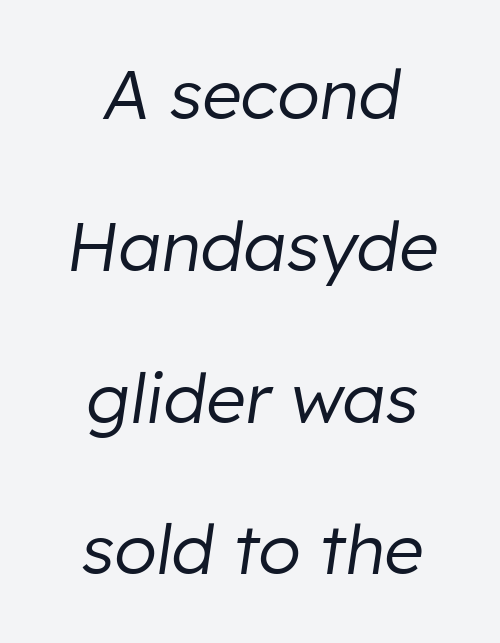
Q: Is the text bold? A: No.
Q: Is the text italic (slanted)? A: Yes, it leans right by about 8 degrees.
Q: Is the text underlined? A: No.
Q: How is the paragraph aligned? A: Centered.
Q: Is the spacing between letters normal or unusually wide? A: Normal.
Q: Is the spacing between lines tight, normal or loose? A: Loose.
Q: Width (condensed, normal, or wide)? A: Normal.
Q: Stroke contrast? A: Low.
Q: x-height? A: Medium.
Q: Monospaced? A: No.
